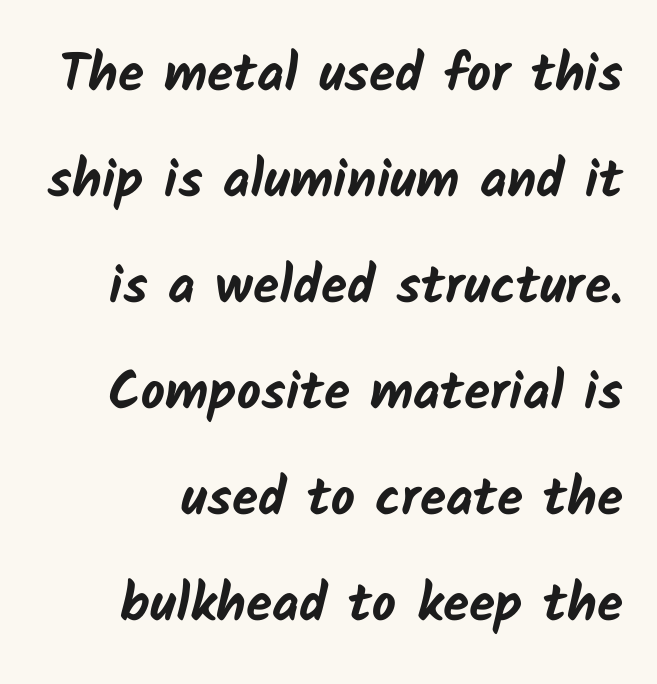
{"serif": "no", "bold": "yes", "weight": "bold", "width": "normal", "stroke_contrast": "low", "x_height": "medium", "monospaced": "no", "underline": "no", "line_spacing": "loose", "line_spacing_ratio": 2.0, "letter_spacing": "normal", "letter_spacing_em": 0.0, "glyph_px": 53}
